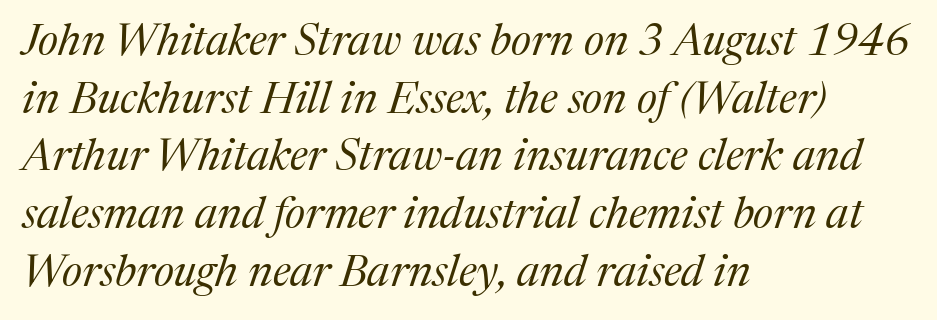
{"serif": "yes", "italic": "yes", "lean": "right", "slant_degrees": 17, "bold": "no", "weight": "regular", "width": "normal", "stroke_contrast": "medium", "x_height": "medium", "monospaced": "no", "underline": "no", "align": "left", "line_spacing": "normal", "line_spacing_ratio": 1.31, "letter_spacing": "normal", "letter_spacing_em": 0.0, "glyph_px": 44}
